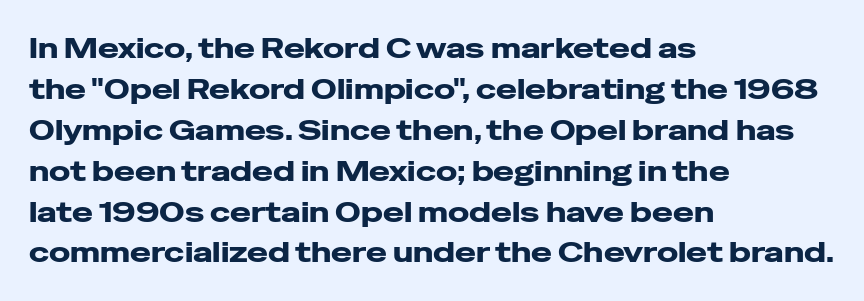
Q: Is the text bold? A: Yes.
Q: Is the text italic (slanted)? A: No, it is upright.
Q: Is the typeface a serif or a sans-serif typeface? A: Sans-serif.
Q: Is the text underlined? A: No.
Q: How is the paragraph aligned? A: Left-aligned.
Q: Is the spacing between letters normal or unusually wide? A: Normal.
Q: Is the spacing between lines tight, normal or loose? A: Normal.
Q: Width (condensed, normal, or wide)? A: Wide.
Q: Stroke contrast? A: Low.
Q: x-height? A: Medium.
Q: Monospaced? A: No.
